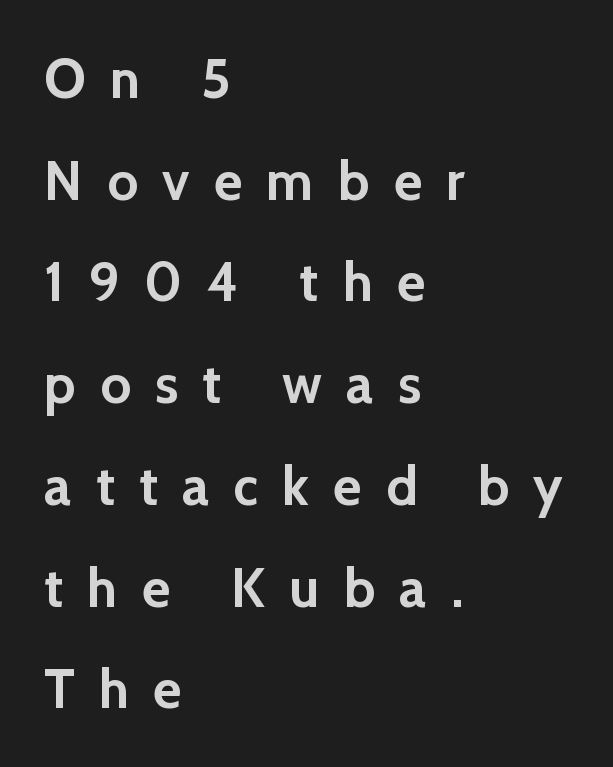
Do the characters align in a grid? No, the font is proportional. Is the block centered? No — it sits flush against the left margin. The letters stand upright; this is a roman face. Nothing sits at the stroke ends, so this counts as sans-serif. Caption: expanded tracking, letters set apart. The space beneath each line is pristine and unruled.
